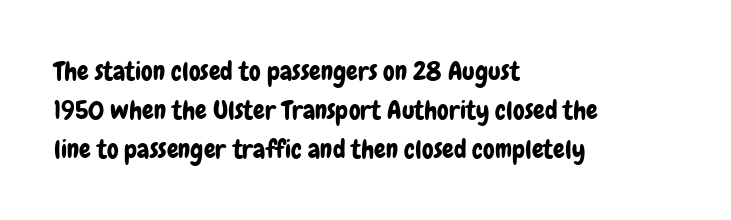
The compositor pushed each line to the left boundary. Every stem runs plumb, perpendicular to the baseline. This sample keeps an unexceptional amount of space between lines. Here the glyphs are tracked normally, forming tight word shapes. Descender tails drop into unmarked territory.
